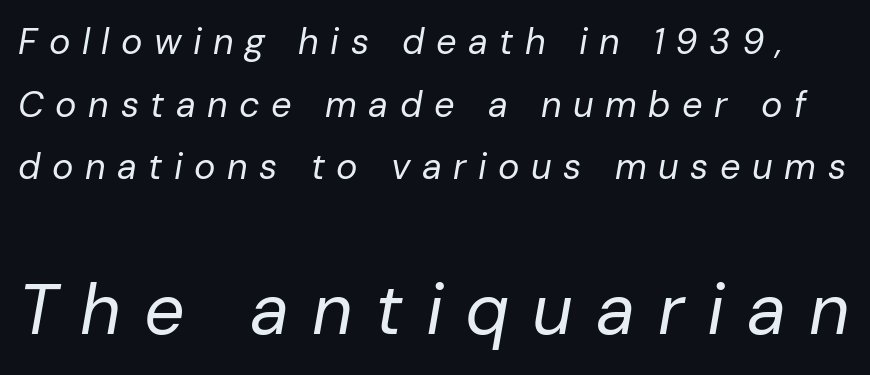
{"italic": "yes", "lean": "right", "slant_degrees": 10, "bold": "no", "weight": "regular", "width": "normal", "stroke_contrast": "low", "x_height": "medium", "monospaced": "no", "underline": "no", "line_spacing_ratio": 1.74, "letter_spacing": "wide", "letter_spacing_em": 0.32, "larger_block": "second", "size_ratio": 1.97, "glyph_px": 71}
